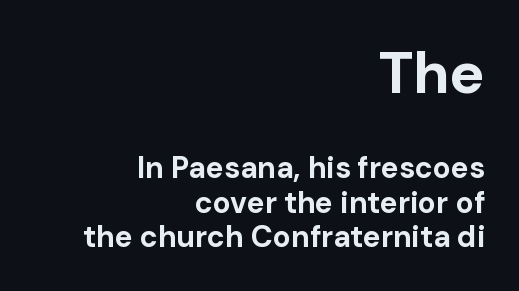
The upper block of text is set noticeably larger than the block beneath it. Does the weight exceed regular? Yes, all the way to bold. Between one letter and the next there's only the usual sliver of space. The area under the type is left untouched.
